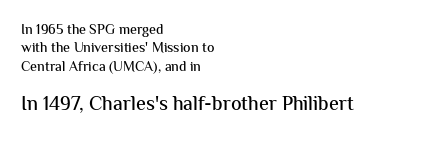
The glyphs are unaccompanied by any horizontal stroke below them. Does the copy run flush right? No — it runs flush left. The following chunk of copy outweighs the initial chunk in type size. In terms of posture, this sample is upright. Look at the tracking — it's just the regular setting, nothing added.
